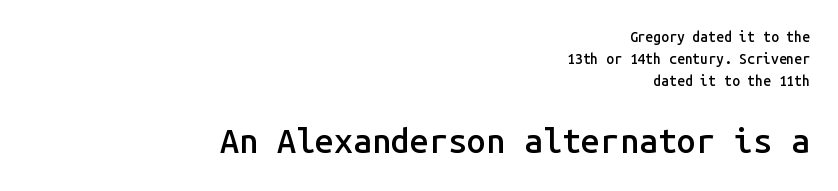
{"serif": "no", "italic": "no", "bold": "semi", "weight": "semibold", "width": "normal", "stroke_contrast": "low", "x_height": "medium", "monospaced": "yes", "underline": "no", "align": "right", "line_spacing": "normal", "line_spacing_ratio": 1.57, "letter_spacing": "normal", "letter_spacing_em": 0.0, "larger_block": "second", "size_ratio": 2.43, "glyph_px": 34}
